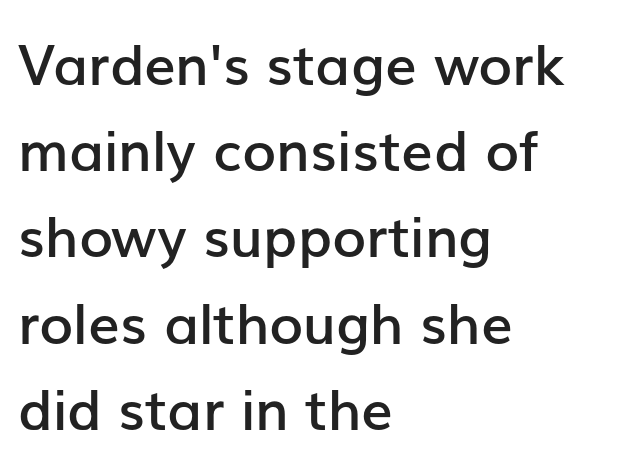
The lines in this sample share a left origin and differ only in where they stop. What kind of face is this? One without serifs — a sans. These words are printed semibold, heavier than regular yet not bold. Style check: upright. A typesetter would call this proportional, since set widths differ per character. Spacing between characters is what you'd get straight out of the box.
